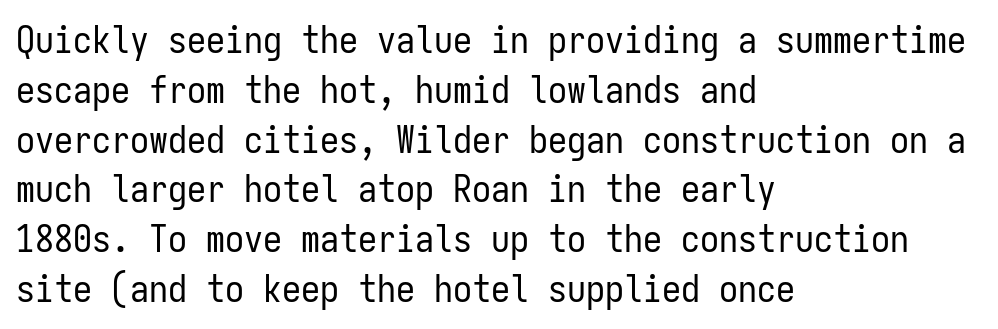
Q: Is the text bold? A: No.
Q: Is the text italic (slanted)? A: No, it is upright.
Q: Is the typeface a serif or a sans-serif typeface? A: Sans-serif.
Q: Is the text underlined? A: No.
Q: How is the paragraph aligned? A: Left-aligned.
Q: Is the spacing between letters normal or unusually wide? A: Normal.
Q: Is the spacing between lines tight, normal or loose? A: Normal.
Q: Width (condensed, normal, or wide)? A: Condensed.
Q: Stroke contrast? A: Low.
Q: x-height? A: Medium.
Q: Monospaced? A: Yes.
